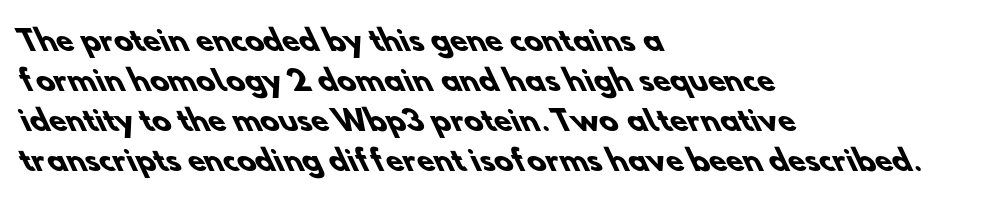
{"serif": "no", "bold": "yes", "weight": "heavy", "width": "normal", "stroke_contrast": "low", "x_height": "small", "monospaced": "no", "underline": "no", "align": "left", "line_spacing": "normal", "line_spacing_ratio": 1.43, "letter_spacing": "normal", "letter_spacing_em": 0.0, "glyph_px": 28}
